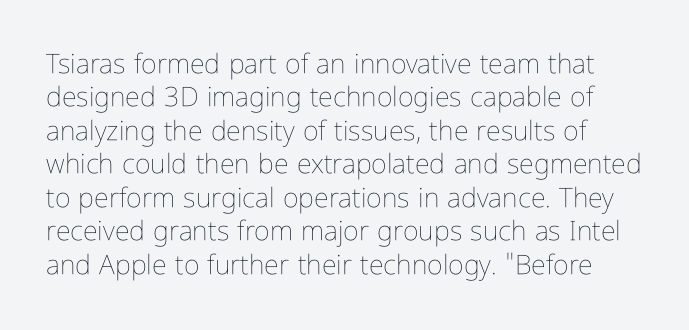
{"italic": "no", "bold": "no", "underline": "no", "line_spacing_ratio": 1.24, "letter_spacing": "normal", "letter_spacing_em": 0.0, "glyph_px": 27}
